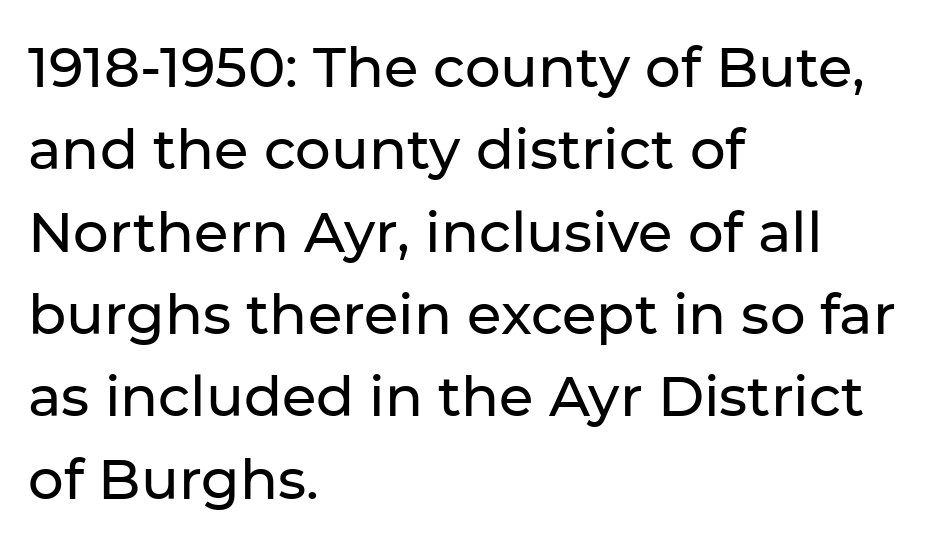
Line spacing here is normal. Visually the block forms a straight wall on the left and a jagged coastline on the right. The gaps between neighbouring characters are ordinary and unremarkable. This is roman type, the default non-slanted kind.
